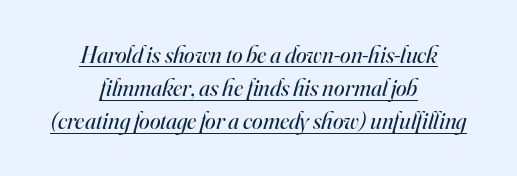
Q: Is the text bold? A: No.
Q: Is the text italic (slanted)? A: Yes, it leans right by about 16 degrees.
Q: Is the text underlined? A: Yes.
Q: How is the paragraph aligned? A: Centered.
Q: Is the spacing between letters normal or unusually wide? A: Normal.
Q: Is the spacing between lines tight, normal or loose? A: Normal.
